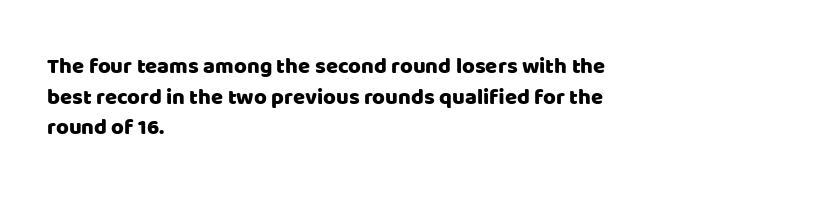
{"italic": "no", "underline": "no", "align": "left", "line_spacing": "normal", "line_spacing_ratio": 1.39, "letter_spacing": "normal", "letter_spacing_em": 0.0, "glyph_px": 22}
